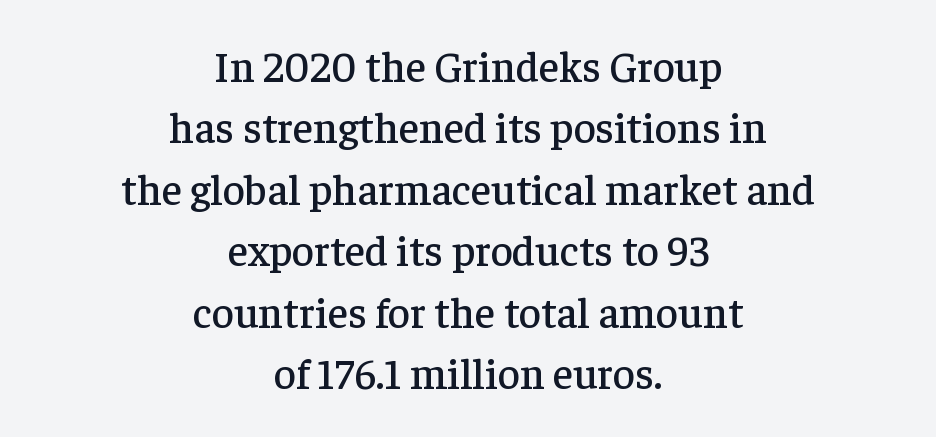
Tall strokes in this sample are plumb rather than angled. The foot of each line stays bare and open. Neither beginnings nor endings align; midpoints do. Inter-character spacing is left at the font's built-in metrics. These lines are rendered in a variable-pitch font. The typeface chosen for these lines features serifs.
